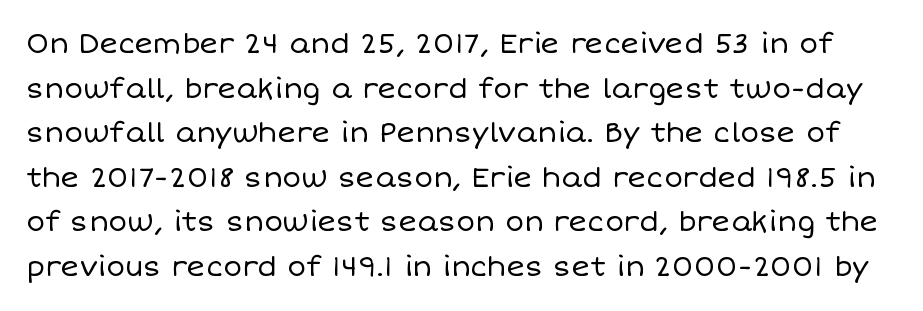
Check the space under the baseline: it is left empty. No heavy texture on the line: the type isn't bold. Think of a printed novel: that variable character pitch is what you see here. The passage shown stacks its lines at a standard gap.
